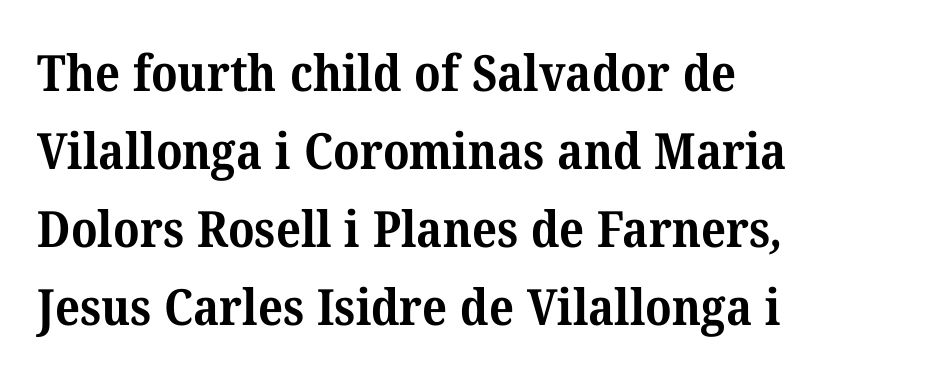
The image shows 50 px bold serif type; set left-aligned, normal line spacing (1.56x), normal letter spacing, not underlined; medium stroke contrast and a medium x-height.
